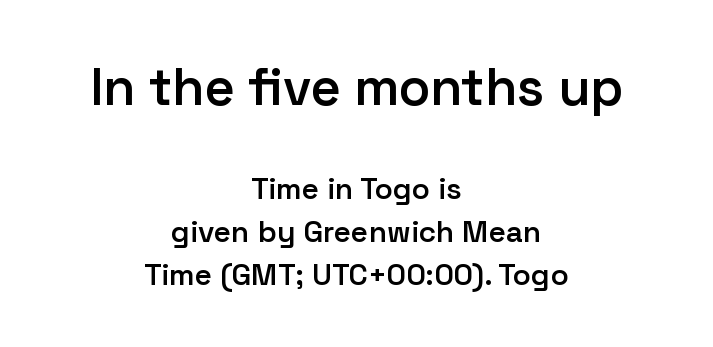
The image shows 52 px semibold sans-serif type, upright; set centered, normal line spacing (1.43x), normal letter spacing, not underlined; the first (top) block is 1.73x larger; low stroke contrast and a medium x-height.
